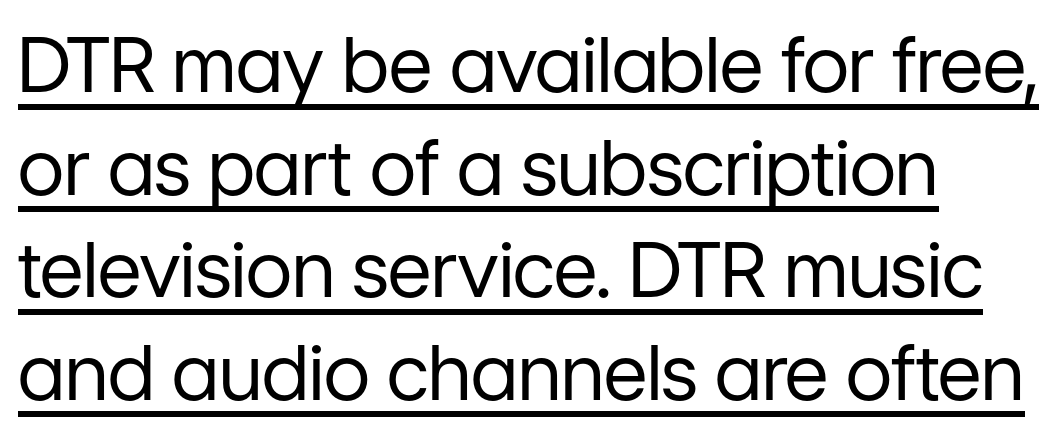
Q: Is the text bold? A: No.
Q: Is the text italic (slanted)? A: No, it is upright.
Q: Is the typeface a serif or a sans-serif typeface? A: Sans-serif.
Q: Is the text underlined? A: Yes.
Q: How is the paragraph aligned? A: Left-aligned.
Q: Is the spacing between letters normal or unusually wide? A: Normal.
Q: Is the spacing between lines tight, normal or loose? A: Normal.
Q: Width (condensed, normal, or wide)? A: Normal.
Q: Stroke contrast? A: Low.
Q: x-height? A: Medium.
Q: Monospaced? A: No.
